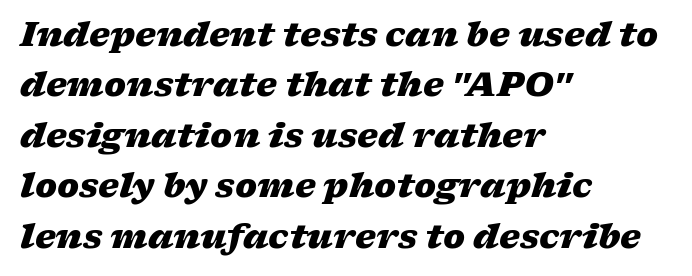
Q: Is the text bold? A: Yes.
Q: Is the text italic (slanted)? A: Yes, it leans right by about 17 degrees.
Q: Is the text underlined? A: No.
Q: How is the paragraph aligned? A: Left-aligned.
Q: Is the spacing between letters normal or unusually wide? A: Normal.
Q: Is the spacing between lines tight, normal or loose? A: Normal.
Q: Width (condensed, normal, or wide)? A: Wide.
Q: Stroke contrast? A: Low.
Q: x-height? A: Medium.
Q: Monospaced? A: No.
